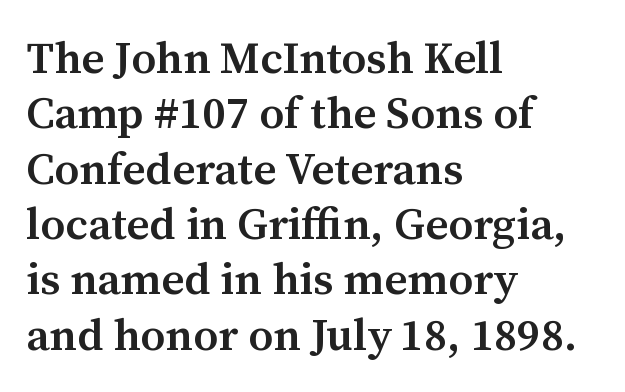
A fair bit of extra ink — the face is semibold, not bold. These lines keep a tight, regular rhythm from letter to letter. The specimen omits any rule beneath the text block's lines. The font's upright variant was chosen for this text. Character widths vary here, with narrow letters taking less room than wide ones. Compared with a centered layout, this one pins lines to the left instead.
